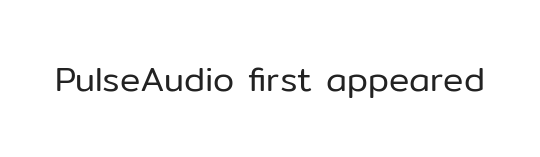
The image shows 34 px regular-weight sans-serif type, upright; set normal letter spacing, not underlined; low stroke contrast and a medium x-height.
